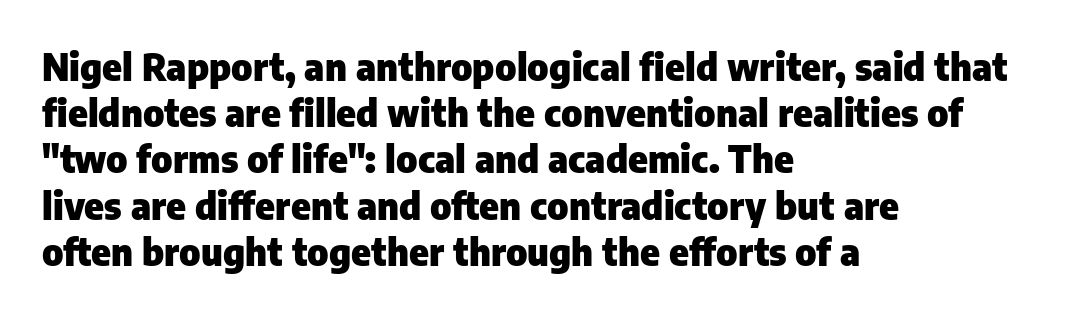
The image shows 37 px heavy sans-serif type, upright; set left-aligned, normal line spacing (1.25x), normal letter spacing, not underlined; low stroke contrast and a medium x-height.
